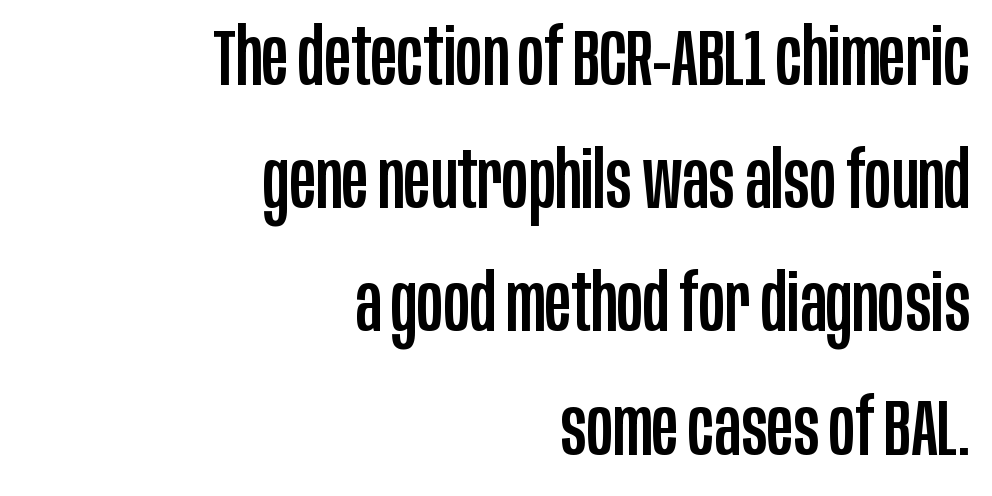
Honestly, the row spacing looks completely unremarkable. Inter-character spacing is left at the font's built-in metrics. Caption: multi-line text, flush right, ragged left. A typesetter would call this proportional, since set widths differ per character. Every character sits straight up, as roman type does.
